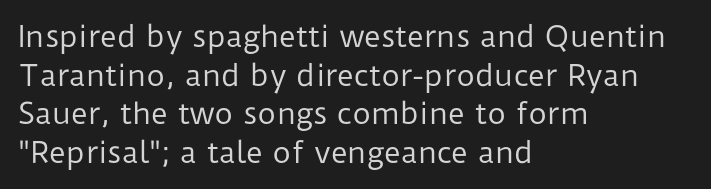
The image shows 29 px regular-weight sans-serif type, upright; set left-aligned, normal line spacing (1.33x), normal letter spacing, not underlined; low stroke contrast and a medium x-height.
